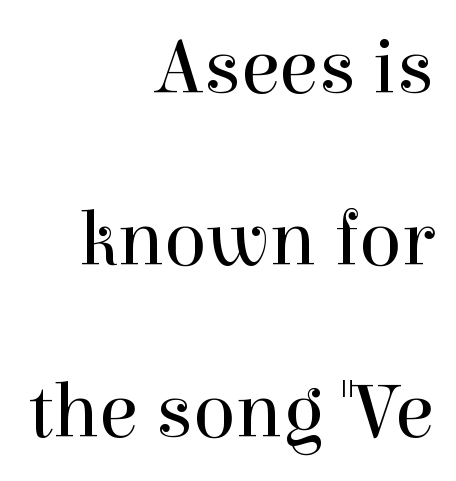
{"serif": "yes", "italic": "no", "bold": "no", "weight": "regular", "width": "normal", "x_height": "medium", "monospaced": "no", "underline": "no", "align": "right", "line_spacing": "loose", "line_spacing_ratio": 2.18, "letter_spacing": "normal", "letter_spacing_em": 0.0, "glyph_px": 79}
